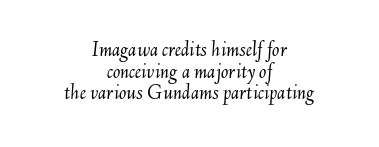
{"italic": "yes", "lean": "right", "slant_degrees": 6, "bold": "no", "underline": "no", "align": "center", "line_spacing": "tight", "line_spacing_ratio": 0.98, "letter_spacing": "normal", "letter_spacing_em": 0.0, "glyph_px": 22}
